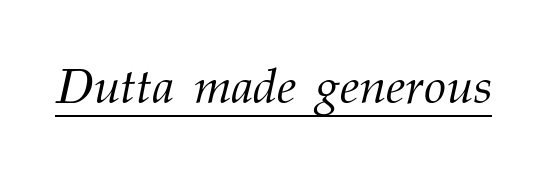
{"serif": "yes", "italic": "yes", "lean": "right", "slant_degrees": 12, "bold": "no", "weight": "light", "width": "normal", "stroke_contrast": "medium", "x_height": "medium", "monospaced": "no", "underline": "yes", "letter_spacing": "normal", "letter_spacing_em": 0.0, "glyph_px": 50}
